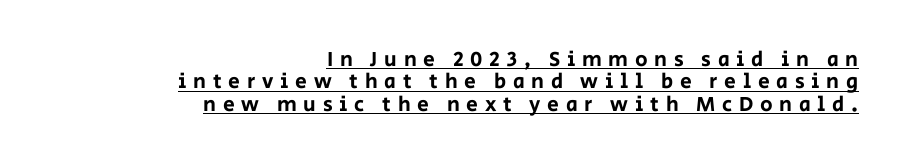
The image shows 21 px text type, upright; set right-aligned, tight line spacing (1.07x), unusually wide letter spacing (+0.32 em), underlined.
